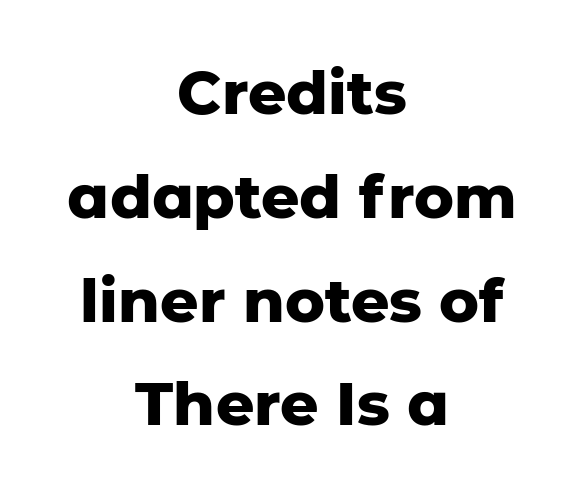
{"serif": "no", "italic": "no", "bold": "yes", "weight": "heavy", "width": "normal", "stroke_contrast": "low", "x_height": "medium", "monospaced": "no", "underline": "no", "align": "center", "line_spacing_ratio": 1.73, "letter_spacing": "normal", "letter_spacing_em": 0.0, "glyph_px": 60}
